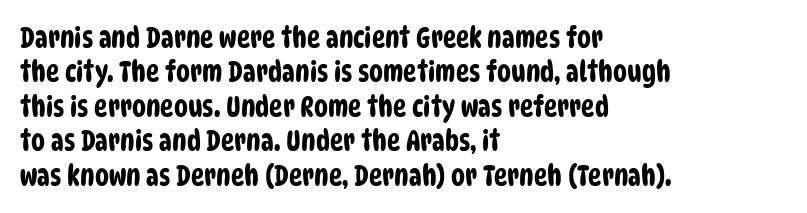
Q: Is the typeface a serif or a sans-serif typeface? A: Sans-serif.
Q: Is the text underlined? A: No.
Q: How is the paragraph aligned? A: Left-aligned.
Q: Is the spacing between letters normal or unusually wide? A: Normal.
Q: Width (condensed, normal, or wide)? A: Condensed.
Q: Stroke contrast? A: Low.
Q: x-height? A: Large.
Q: Monospaced? A: No.
